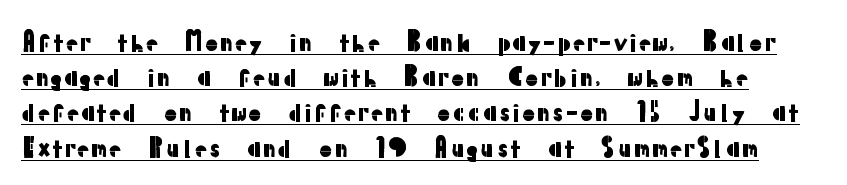
Q: Is the text italic (slanted)? A: No, it is upright.
Q: Is the text underlined? A: Yes.
Q: Is the spacing between letters normal or unusually wide? A: Normal.
Q: Is the spacing between lines tight, normal or loose? A: Normal.
